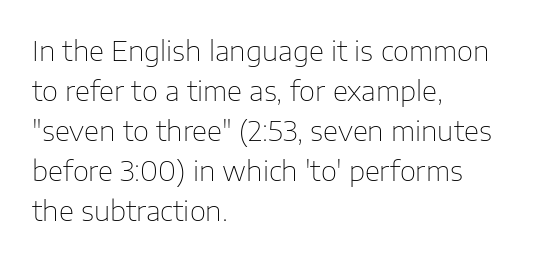
The image shows 28 px thin sans-serif type, upright; set left-aligned, normal line spacing (1.43x), normal letter spacing, not underlined; low stroke contrast and a medium x-height.
